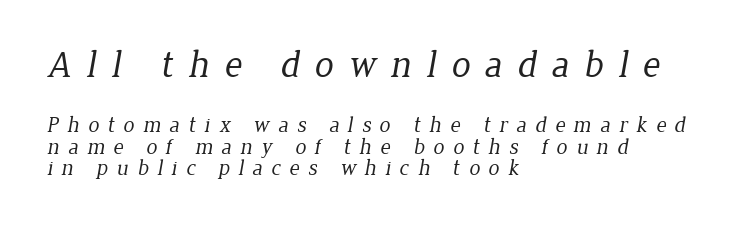
The image shows 38 px regular-weight serif type; set left-aligned, tight line spacing (0.97x), unusually wide letter spacing (+0.39 em), not underlined; the first (top) block is 1.73x larger; low stroke contrast and a medium x-height.
